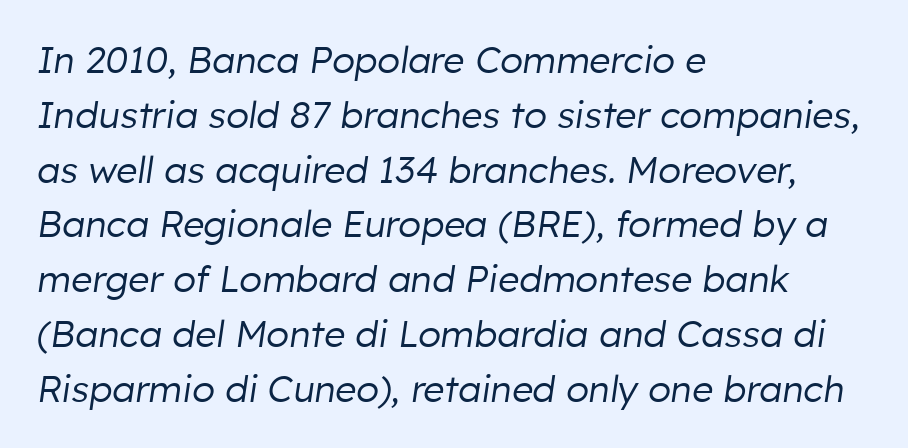
The image shows 37 px regular-weight type, italic (leaning right); set left-aligned, normal line spacing (1.48x), normal letter spacing, not underlined; low stroke contrast and a medium x-height.
